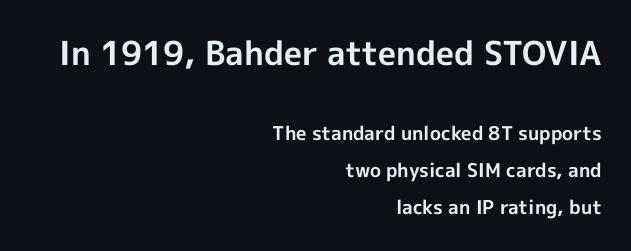
Q: Is the text bold? A: Yes.
Q: Is the text italic (slanted)? A: No, it is upright.
Q: Is the typeface a serif or a sans-serif typeface? A: Sans-serif.
Q: Is the text underlined? A: No.
Q: How is the paragraph aligned? A: Right-aligned.
Q: Is the spacing between letters normal or unusually wide? A: Normal.
Q: Is the spacing between lines tight, normal or loose? A: Loose.
Q: Which block of text is set in a larger size, the first (top) or the second (bottom)? A: The first (top) one.
Q: Width (condensed, normal, or wide)? A: Normal.
Q: x-height? A: Medium.
Q: Monospaced? A: No.
